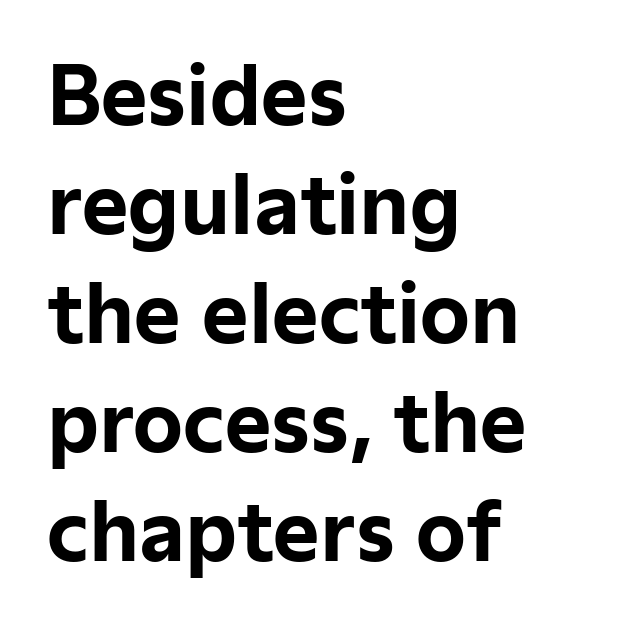
{"serif": "no", "italic": "no", "bold": "yes", "weight": "bold", "width": "normal", "stroke_contrast": "low", "x_height": "medium", "monospaced": "no", "underline": "no", "align": "left", "line_spacing": "normal", "line_spacing_ratio": 1.38, "letter_spacing": "normal", "letter_spacing_em": 0.0, "glyph_px": 79}
